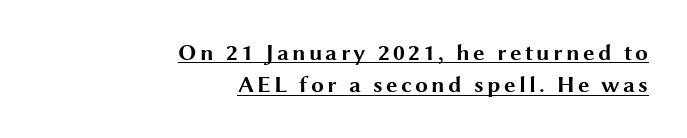
{"italic": "no", "bold": "yes", "underline": "yes", "align": "right", "line_spacing": "normal", "line_spacing_ratio": 1.41, "glyph_px": 23}
